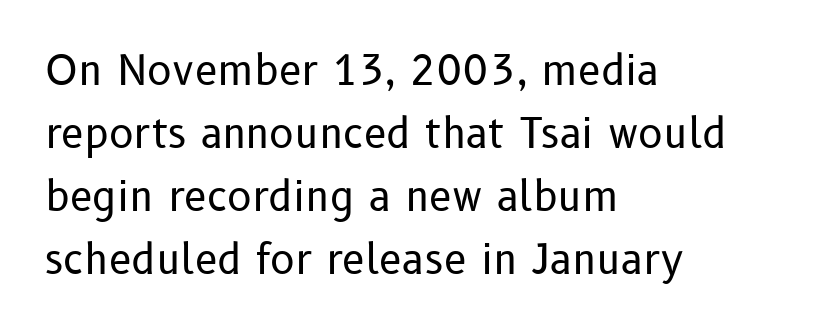
Q: Is the text bold? A: No.
Q: Is the text italic (slanted)? A: No, it is upright.
Q: Is the typeface a serif or a sans-serif typeface? A: Sans-serif.
Q: Is the text underlined? A: No.
Q: How is the paragraph aligned? A: Left-aligned.
Q: Is the spacing between letters normal or unusually wide? A: Normal.
Q: Is the spacing between lines tight, normal or loose? A: Normal.
Q: Width (condensed, normal, or wide)? A: Normal.
Q: Stroke contrast? A: Low.
Q: x-height? A: Medium.
Q: Monospaced? A: No.
